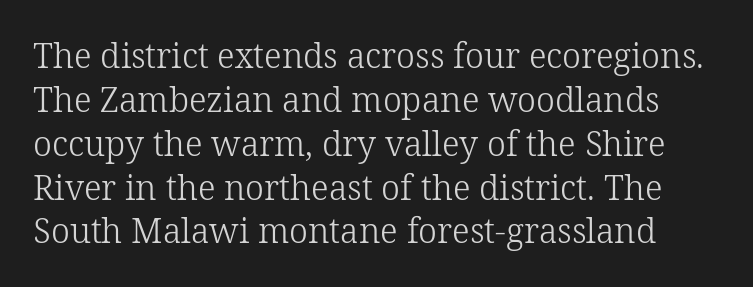
The image shows 34 px light serif type, upright; set normal line spacing (1.29x), normal letter spacing, not underlined; low stroke contrast and a medium x-height.
